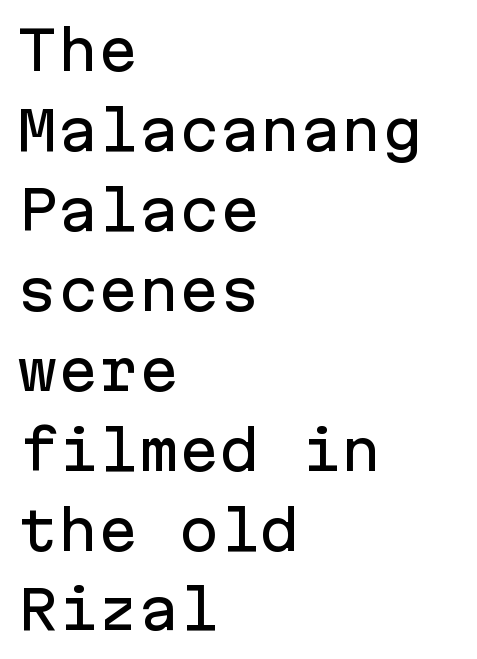
Q: Is the text italic (slanted)? A: No, it is upright.
Q: Is the typeface a serif or a sans-serif typeface? A: Sans-serif.
Q: Is the text underlined? A: No.
Q: How is the paragraph aligned? A: Left-aligned.
Q: Is the spacing between letters normal or unusually wide? A: Normal.
Q: Is the spacing between lines tight, normal or loose? A: Normal.
Q: Width (condensed, normal, or wide)? A: Normal.
Q: Stroke contrast? A: Low.
Q: x-height? A: Medium.
Q: Monospaced? A: Yes.
